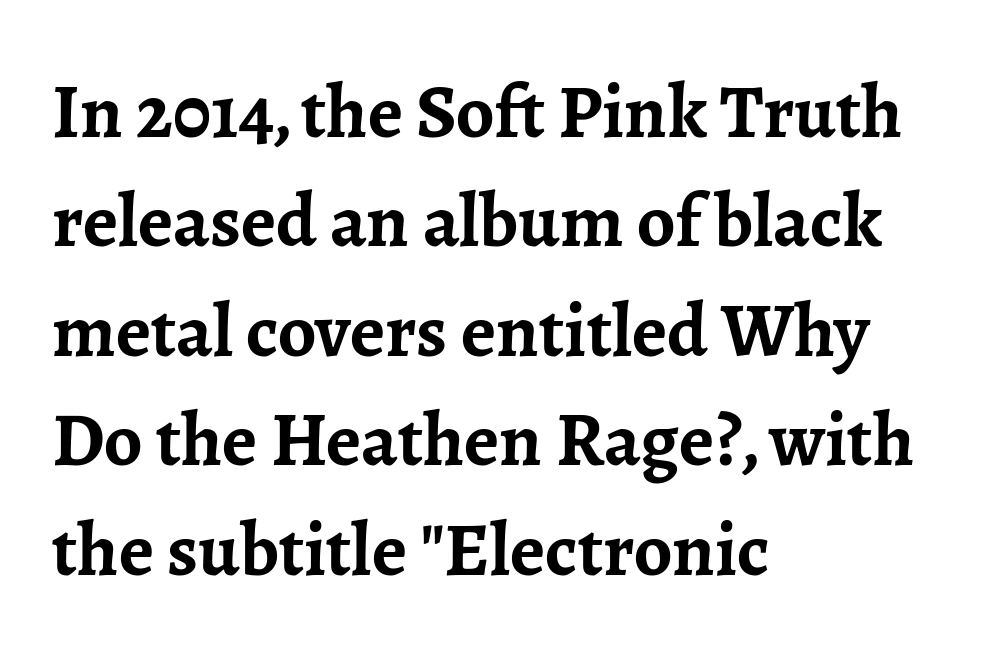
The image shows 76 px semibold serif type, upright; set left-aligned, normal line spacing (1.44x), normal letter spacing, not underlined; low stroke contrast and a medium x-height.
